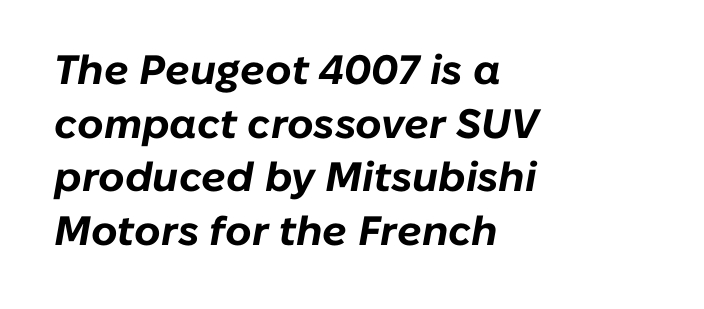
{"italic": "yes", "lean": "right", "slant_degrees": 10, "bold": "yes", "weight": "bold", "width": "normal", "stroke_contrast": "low", "x_height": "medium", "monospaced": "no", "underline": "no", "align": "left", "line_spacing": "normal", "line_spacing_ratio": 1.31, "letter_spacing": "normal", "letter_spacing_em": 0.0, "glyph_px": 41}
